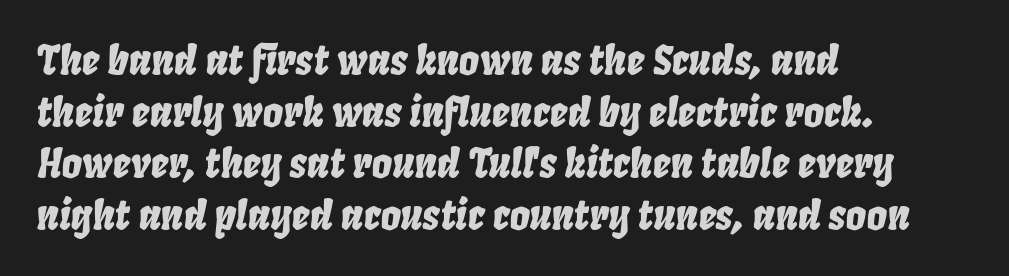
Letters rest on an invisible, unmarked baseline. The face used here is proportionally spaced, like ordinary book or web type. Rendered with sloped, italic letterforms. Which margin do the lines hug? The left one — the right edge is uneven.
